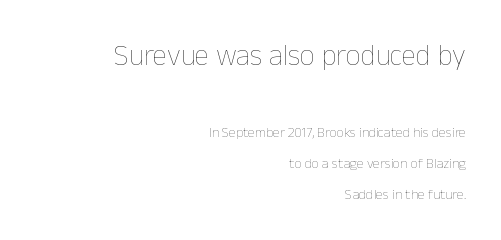
Note the varied advance widths — an 'i' is clearly narrower than an 'm'. The gaps between neighbouring characters are ordinary and unremarkable. The paragraph has a hard right edge and a soft left edge. Posture: straight, roman, zero tilt.
